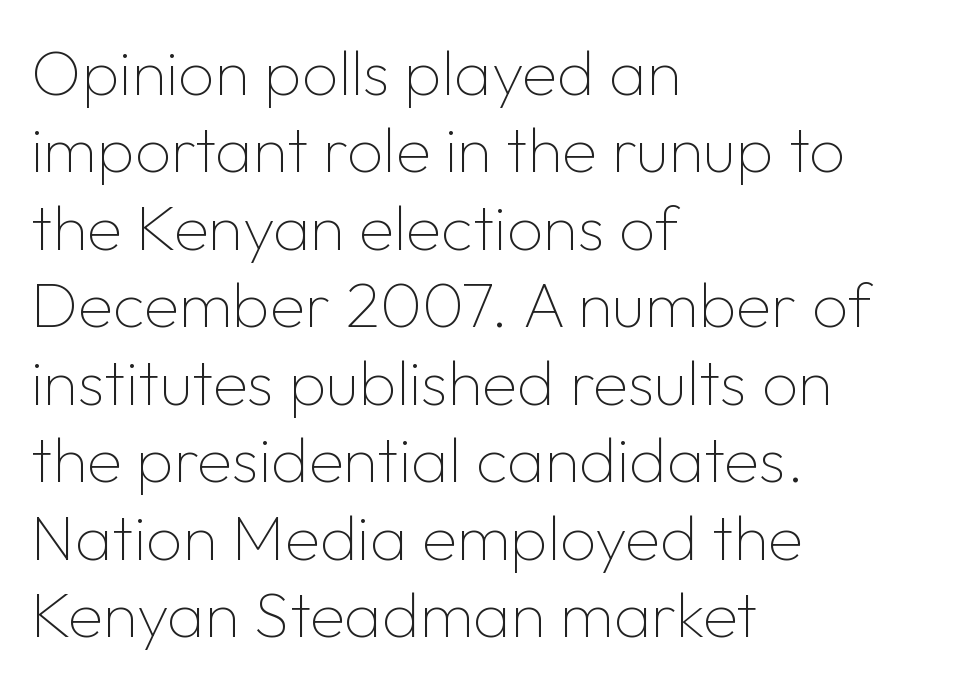
The image shows 64 px thin sans-serif type, upright; set left-aligned, line spacing 1.21x, normal letter spacing, not underlined; low stroke contrast and a medium x-height.
